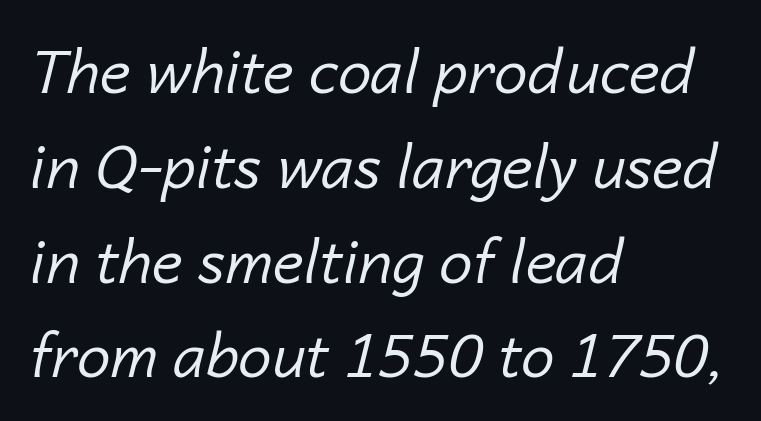
Q: Is the text bold? A: No.
Q: Is the text italic (slanted)? A: Yes, it leans right by about 14 degrees.
Q: Is the text underlined? A: No.
Q: How is the paragraph aligned? A: Left-aligned.
Q: Is the spacing between letters normal or unusually wide? A: Normal.
Q: Is the spacing between lines tight, normal or loose? A: Normal.
Q: Width (condensed, normal, or wide)? A: Normal.
Q: Stroke contrast? A: Low.
Q: x-height? A: Medium.
Q: Monospaced? A: No.
